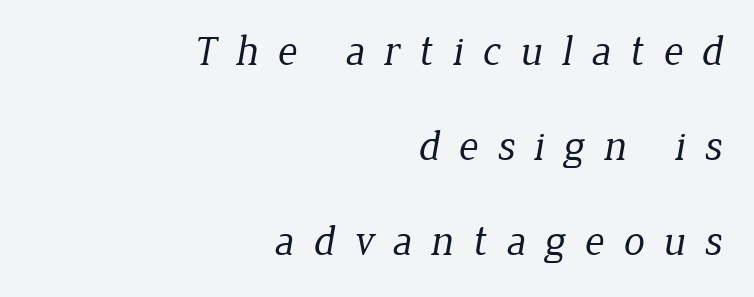
Honestly, there is no underline to notice here at all. Is this a fixed-width face? No — the glyphs have proportional, varying widths. Words appear elongated and porous because spacing is wide. The type family on display is of the serif kind. Does the copy run flush right? Yes — the right margin is perfectly even.
